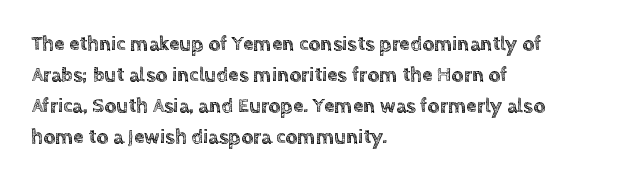
Does the copy run flush right? No — it runs flush left. The specimen reads as upright at a glance. Between one letter and the next there's only the usual sliver of space. The designer left line spacing at the default.
